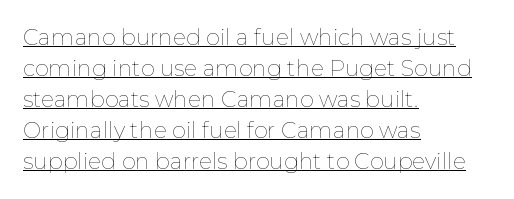
Q: Is the text bold? A: No.
Q: Is the text italic (slanted)? A: No, it is upright.
Q: Is the text underlined? A: Yes.
Q: How is the paragraph aligned? A: Left-aligned.
Q: Is the spacing between letters normal or unusually wide? A: Normal.
Q: Is the spacing between lines tight, normal or loose? A: Normal.
